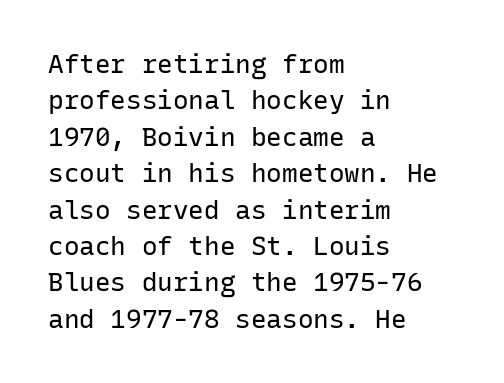
The image shows 26 px text type, upright; set left-aligned, normal line spacing (1.4x), normal letter spacing, not underlined.
